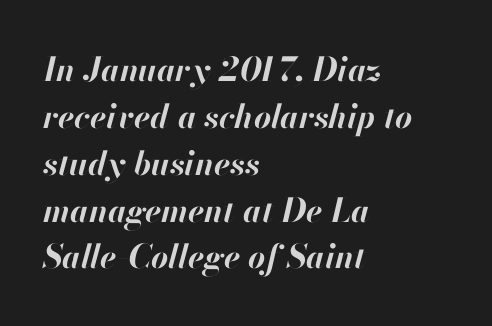
{"italic": "yes", "lean": "right", "slant_degrees": 13, "bold": "yes", "weight": "bold", "width": "normal", "stroke_contrast": "high", "x_height": "small", "monospaced": "no", "underline": "no", "align": "left", "line_spacing": "normal", "line_spacing_ratio": 1.42, "letter_spacing": "normal", "letter_spacing_em": 0.0, "glyph_px": 33}
